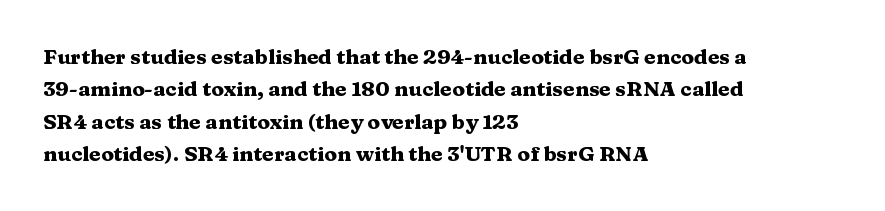
The image shows 21 px bold type, upright; set left-aligned, normal line spacing (1.54x), normal letter spacing, not underlined.
